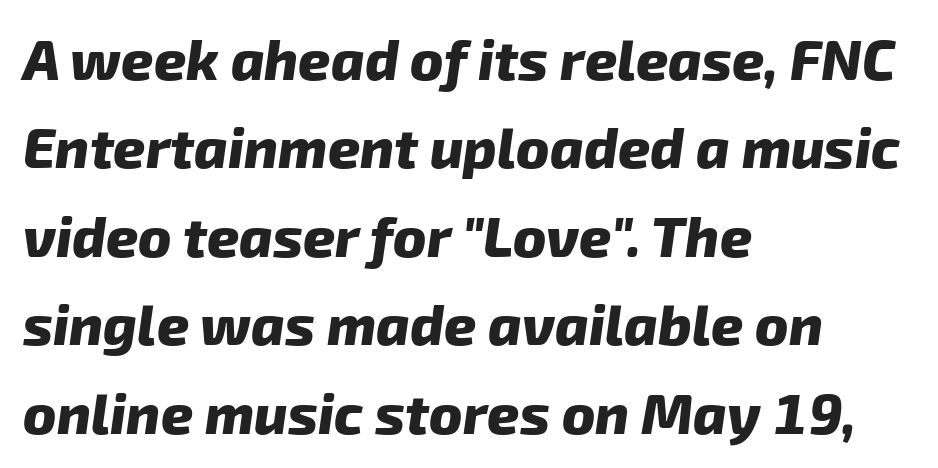
{"serif": "no", "bold": "yes", "weight": "heavy", "width": "normal", "stroke_contrast": "low", "x_height": "medium", "monospaced": "no", "underline": "no", "align": "left", "line_spacing": "normal", "line_spacing_ratio": 1.58, "letter_spacing": "normal", "letter_spacing_em": 0.0, "glyph_px": 56}
